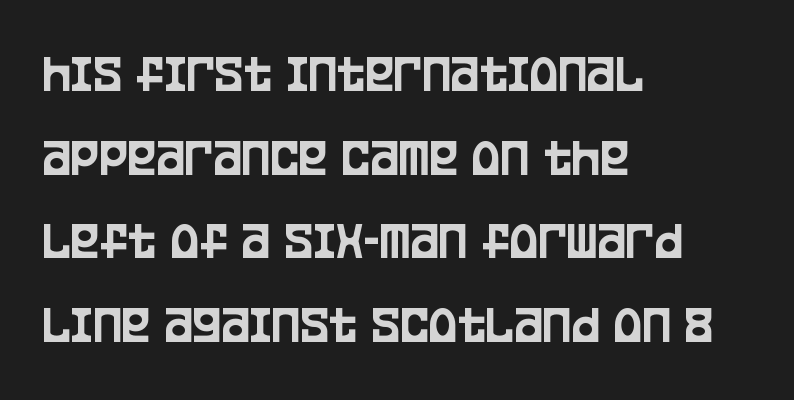
Q: Is the text italic (slanted)? A: No, it is upright.
Q: Is the typeface a serif or a sans-serif typeface? A: Sans-serif.
Q: Is the text underlined? A: No.
Q: How is the paragraph aligned? A: Left-aligned.
Q: Is the spacing between letters normal or unusually wide? A: Normal.
Q: Is the spacing between lines tight, normal or loose? A: Normal.
Q: Width (condensed, normal, or wide)? A: Condensed.
Q: Stroke contrast? A: Low.
Q: x-height? A: Large.
Q: Monospaced? A: No.
